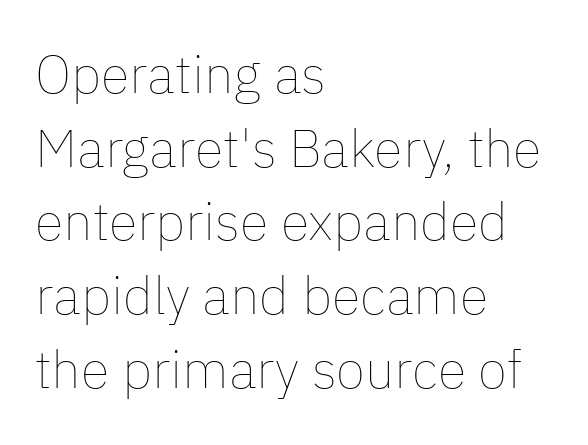
The glyphs are unaccompanied by any horizontal stroke below them. Characters follow at the spacing the type designer built in. This sample has the flowing, uneven cadence of proportional lettering. Is the block centered? No — it sits flush against the left margin. Weight: in the light-to-regular range. Rows of type keep a routine distance in the vertical direction.
